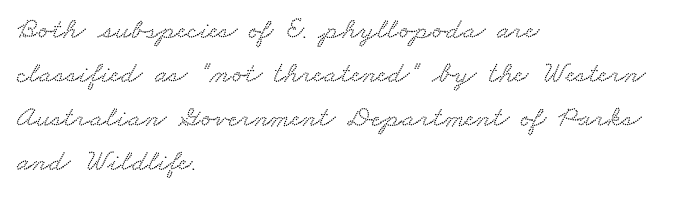
Q: Is the typeface a serif or a sans-serif typeface? A: Serif.
Q: Is the text underlined? A: No.
Q: How is the paragraph aligned? A: Left-aligned.
Q: Is the spacing between letters normal or unusually wide? A: Normal.
Q: Is the spacing between lines tight, normal or loose? A: Normal.
Q: Width (condensed, normal, or wide)? A: Wide.
Q: Stroke contrast? A: Low.
Q: x-height? A: Small.
Q: Monospaced? A: No.
